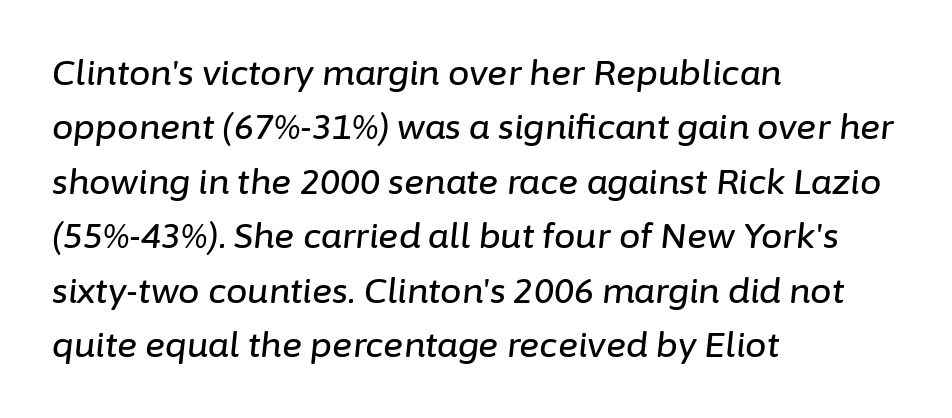
Q: Is the text italic (slanted)? A: Yes, it leans right by about 6 degrees.
Q: Is the text underlined? A: No.
Q: How is the paragraph aligned? A: Left-aligned.
Q: Is the spacing between letters normal or unusually wide? A: Normal.
Q: Is the spacing between lines tight, normal or loose? A: Normal.
Q: Width (condensed, normal, or wide)? A: Normal.
Q: Stroke contrast? A: Low.
Q: x-height? A: Medium.
Q: Monospaced? A: No.
